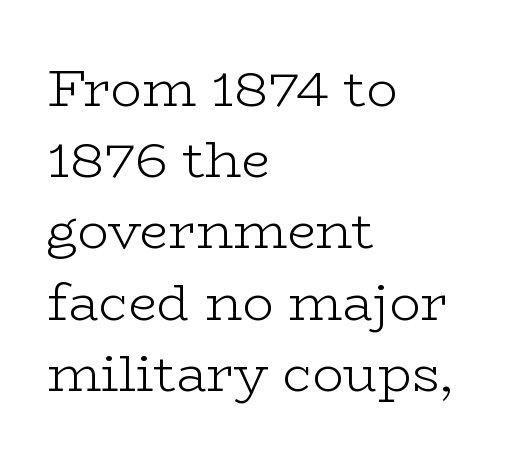
{"serif": "yes", "italic": "no", "bold": "no", "weight": "light", "width": "wide", "stroke_contrast": "low", "x_height": "medium", "monospaced": "no", "underline": "no", "align": "left", "line_spacing": "normal", "line_spacing_ratio": 1.37, "letter_spacing": "normal", "letter_spacing_em": 0.0, "glyph_px": 52}
